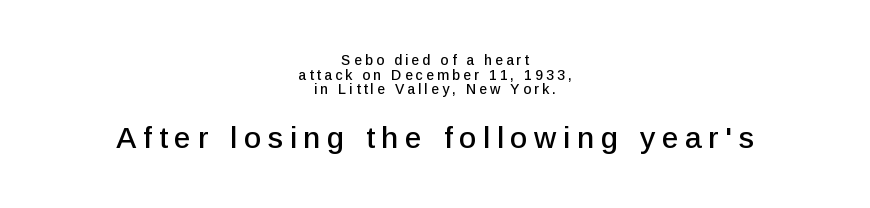
The image shows 30 px sans-serif type, upright; set centered, tight line spacing (1.05x), unusually wide letter spacing (+0.22 em), not underlined; the second (bottom) block is 2.14x larger; low stroke contrast and a medium x-height.
